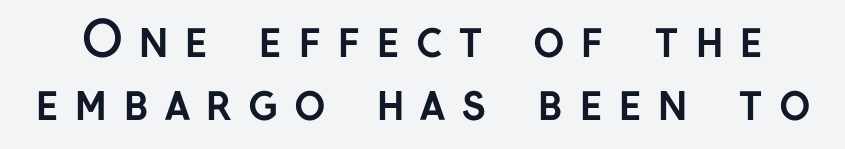
Serif or sans? Sans — the stroke terminals are bare. Loose tracking; the words dissolve into strings of separated letters. One glance says typical: line gaps are just what's usual. Weight: bold. Has an underline been added? It has not. Italic: no, the glyphs are upright roman.
